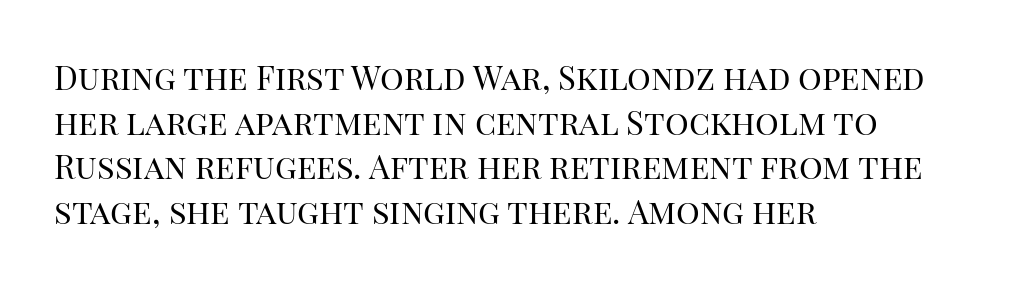
Q: Is the text bold? A: No.
Q: Is the text italic (slanted)? A: No, it is upright.
Q: Is the typeface a serif or a sans-serif typeface? A: Serif.
Q: Is the text underlined? A: No.
Q: How is the paragraph aligned? A: Left-aligned.
Q: Is the spacing between letters normal or unusually wide? A: Normal.
Q: Is the spacing between lines tight, normal or loose? A: Normal.
Q: Width (condensed, normal, or wide)? A: Normal.
Q: Stroke contrast? A: High.
Q: x-height? A: Large.
Q: Monospaced? A: No.
